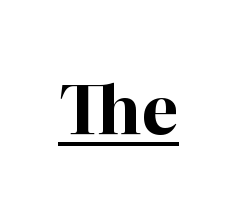
The image shows 67 px bold serif type, upright; set normal letter spacing, underlined; high stroke contrast and a medium x-height.
